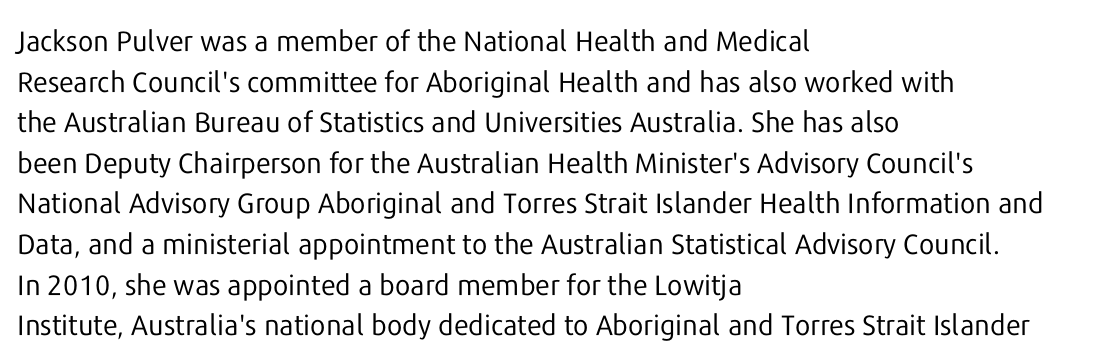
Q: Is the text bold? A: No.
Q: Is the text italic (slanted)? A: No, it is upright.
Q: Is the typeface a serif or a sans-serif typeface? A: Sans-serif.
Q: Is the text underlined? A: No.
Q: How is the paragraph aligned? A: Left-aligned.
Q: Is the spacing between letters normal or unusually wide? A: Normal.
Q: Is the spacing between lines tight, normal or loose? A: Normal.
Q: Width (condensed, normal, or wide)? A: Normal.
Q: Stroke contrast? A: Low.
Q: x-height? A: Medium.
Q: Monospaced? A: No.
